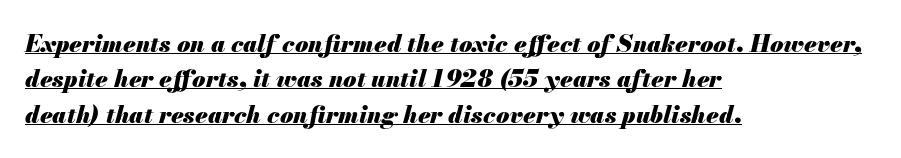
Q: Is the text bold? A: Yes.
Q: Is the text italic (slanted)? A: Yes, it leans right by about 13 degrees.
Q: Is the text underlined? A: Yes.
Q: How is the paragraph aligned? A: Left-aligned.
Q: Is the spacing between letters normal or unusually wide? A: Normal.
Q: Is the spacing between lines tight, normal or loose? A: Normal.
